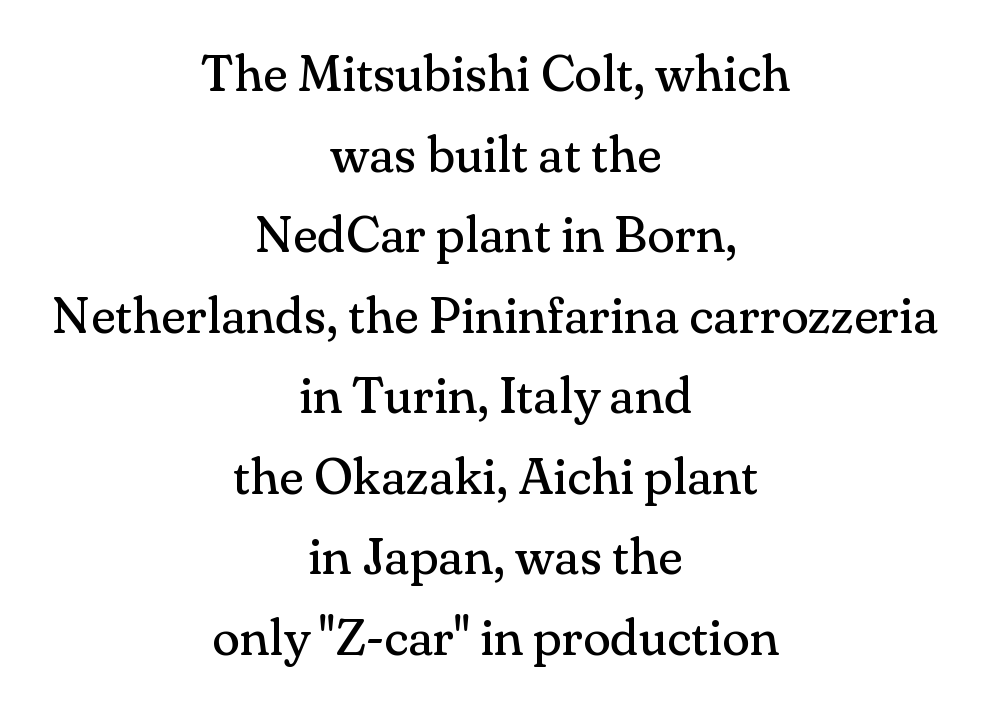
{"serif": "yes", "italic": "no", "bold": "no", "weight": "regular", "width": "normal", "stroke_contrast": "medium", "x_height": "small", "monospaced": "no", "underline": "no", "align": "center", "line_spacing": "normal", "line_spacing_ratio": 1.58, "letter_spacing": "normal", "letter_spacing_em": 0.0, "glyph_px": 51}
